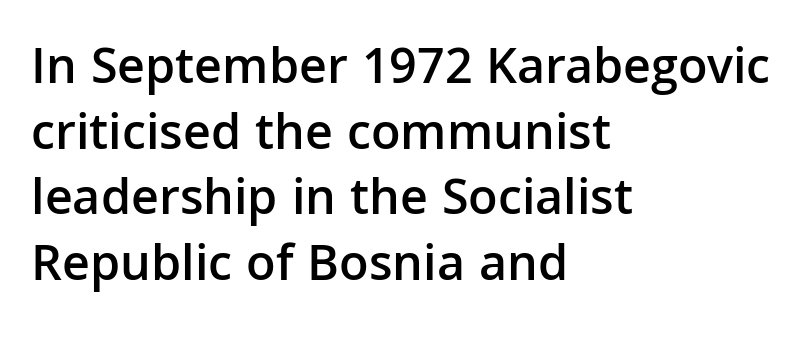
Q: Is the text bold? A: Semi-bold.
Q: Is the text italic (slanted)? A: No, it is upright.
Q: Is the typeface a serif or a sans-serif typeface? A: Sans-serif.
Q: Is the text underlined? A: No.
Q: How is the paragraph aligned? A: Left-aligned.
Q: Is the spacing between letters normal or unusually wide? A: Normal.
Q: Is the spacing between lines tight, normal or loose? A: Normal.
Q: Width (condensed, normal, or wide)? A: Normal.
Q: Stroke contrast? A: Low.
Q: x-height? A: Medium.
Q: Monospaced? A: No.
